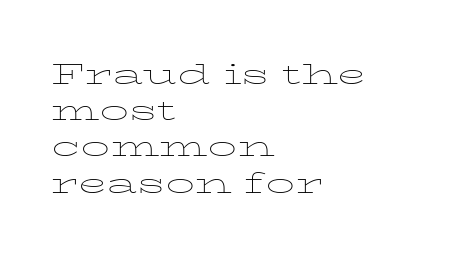
These glyphs show unthickened strokes, regular width or finer. The typeface chosen for these lines features serifs. Students, observe: this is what conventionally led text looks like. One-word summary of the alignment: left. This sample uses an upright cut, with every glyph sitting square on the baseline.
